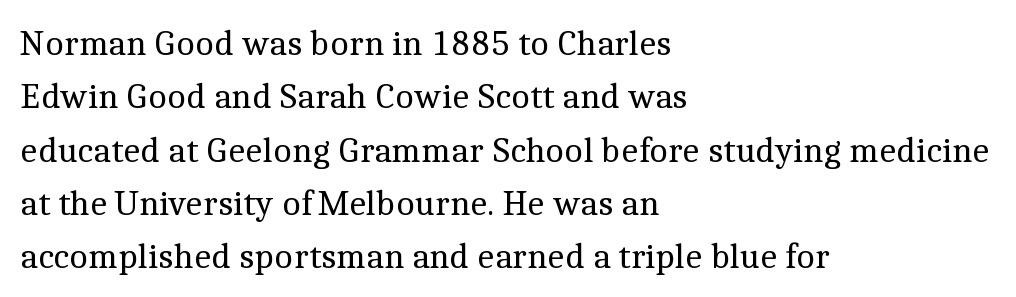
The image shows 36 px regular-weight serif type, upright; set left-aligned, normal line spacing (1.48x), normal letter spacing, not underlined; a medium x-height.
